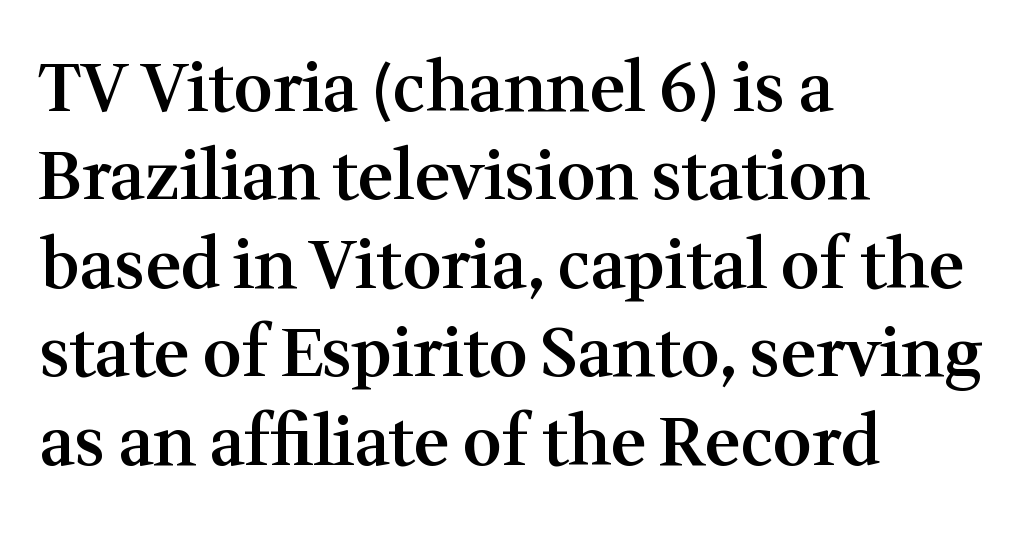
{"serif": "yes", "italic": "no", "bold": "semi", "weight": "semibold", "width": "normal", "stroke_contrast": "medium", "x_height": "medium", "monospaced": "no", "underline": "no", "align": "left", "line_spacing": "normal", "line_spacing_ratio": 1.32, "letter_spacing": "normal", "letter_spacing_em": 0.0, "glyph_px": 67}
